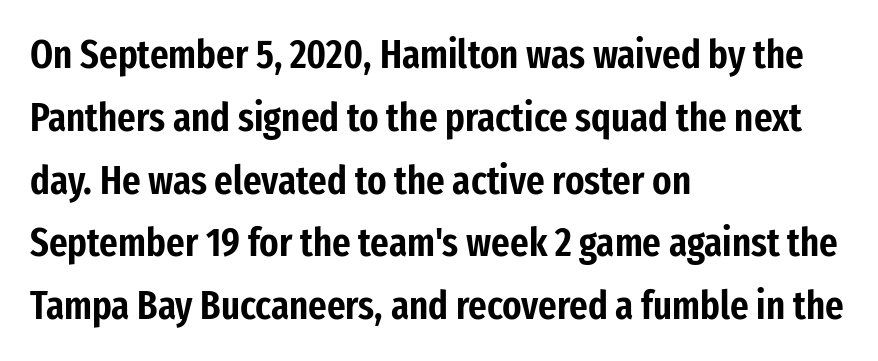
{"serif": "no", "italic": "no", "width": "condensed", "stroke_contrast": "low", "x_height": "medium", "monospaced": "no", "underline": "no", "align": "left", "line_spacing": "normal", "line_spacing_ratio": 1.57, "letter_spacing": "normal", "letter_spacing_em": 0.0, "glyph_px": 40}
